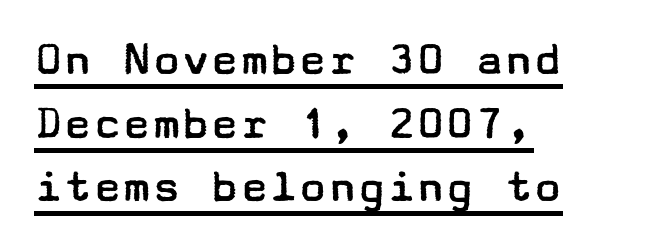
{"serif": "no", "italic": "no", "bold": "no", "weight": "regular", "width": "wide", "stroke_contrast": "low", "x_height": "medium", "underline": "yes", "align": "left", "line_spacing": "normal", "line_spacing_ratio": 1.3, "letter_spacing": "normal", "letter_spacing_em": 0.0, "glyph_px": 49}
